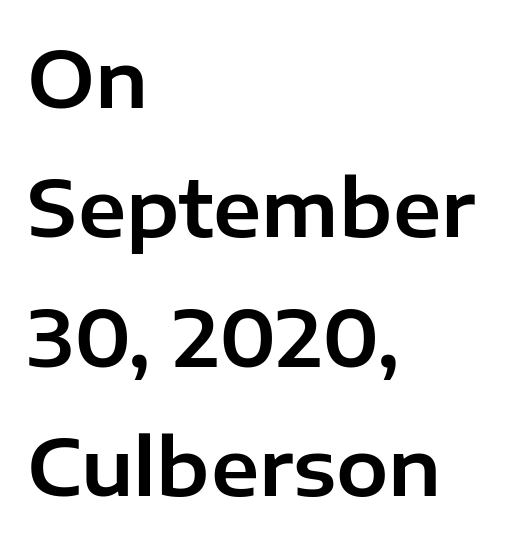
Q: Is the text italic (slanted)? A: No, it is upright.
Q: Is the typeface a serif or a sans-serif typeface? A: Sans-serif.
Q: Is the text underlined? A: No.
Q: How is the paragraph aligned? A: Left-aligned.
Q: Is the spacing between letters normal or unusually wide? A: Normal.
Q: Is the spacing between lines tight, normal or loose? A: Normal.
Q: Width (condensed, normal, or wide)? A: Normal.
Q: Stroke contrast? A: Low.
Q: x-height? A: Medium.
Q: Monospaced? A: No.
